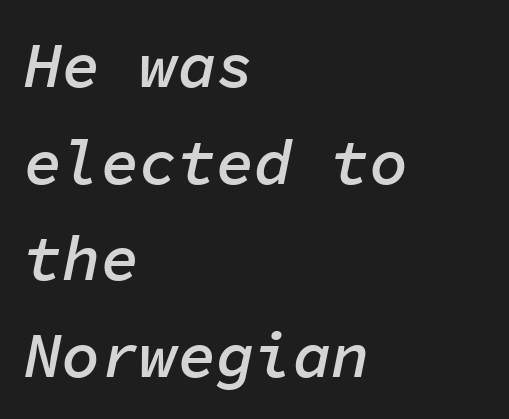
{"italic": "yes", "lean": "right", "slant_degrees": 11, "bold": "semi", "weight": "semibold", "width": "normal", "stroke_contrast": "low", "x_height": "medium", "monospaced": "yes", "underline": "no", "align": "left", "line_spacing": "normal", "line_spacing_ratio": 1.51, "letter_spacing": "normal", "letter_spacing_em": 0.0, "glyph_px": 64}
